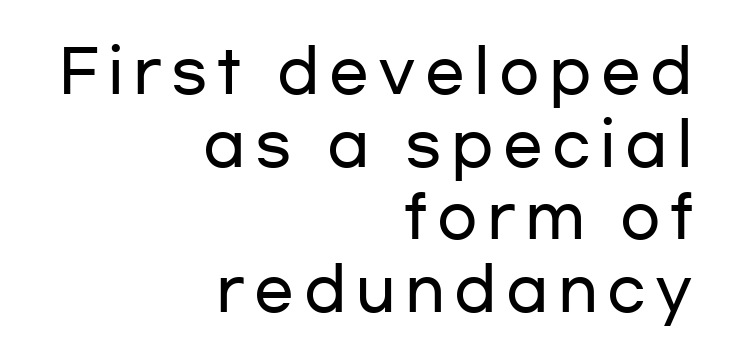
The image shows 59 px wide sans-serif type, upright; set right-aligned, line spacing 1.23x, not underlined; low stroke contrast and a medium x-height.
